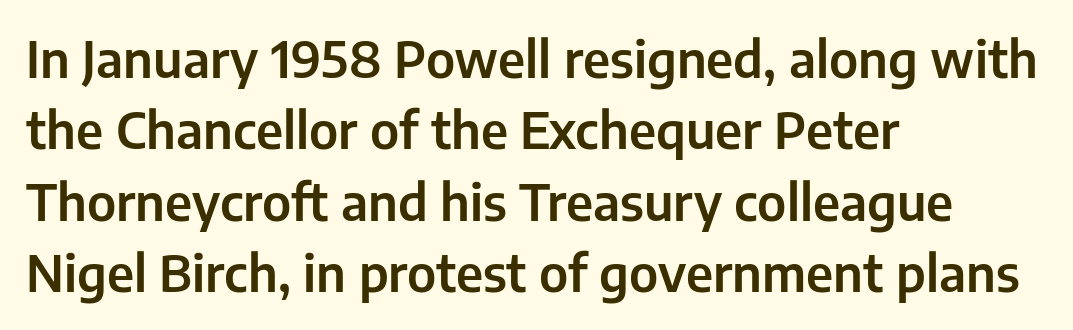
Q: Is the text italic (slanted)? A: No, it is upright.
Q: Is the typeface a serif or a sans-serif typeface? A: Sans-serif.
Q: Is the text underlined? A: No.
Q: How is the paragraph aligned? A: Left-aligned.
Q: Is the spacing between letters normal or unusually wide? A: Normal.
Q: Is the spacing between lines tight, normal or loose? A: Normal.
Q: Width (condensed, normal, or wide)? A: Normal.
Q: Stroke contrast? A: Low.
Q: x-height? A: Medium.
Q: Monospaced? A: No.
